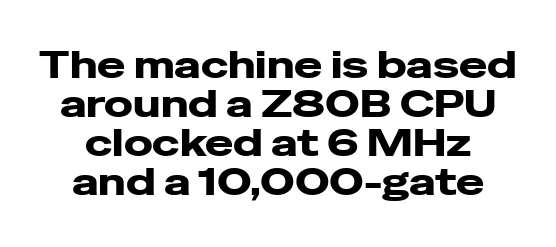
Classification — sans serif. Do the letters lean? They stand straight. Character widths vary here, with narrow letters taking less room than wide ones. Cramped leading. Each row of text sits above clean, open space.
